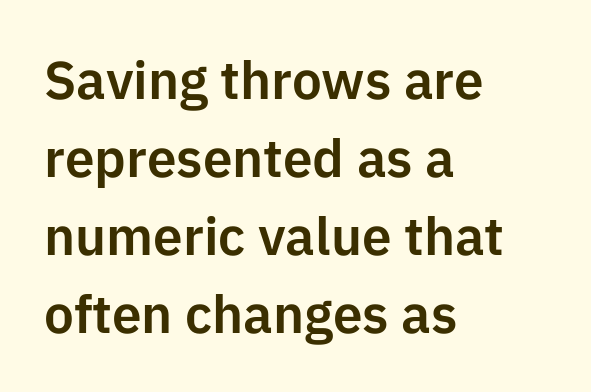
Default kerning and tracking; the words read as compact shapes. Here the designer chose a conventional face with non-uniform glyph widths. Notice how the stems are strictly vertical — no italics here. If you drew a ruler down the left edge, every line would touch it.
